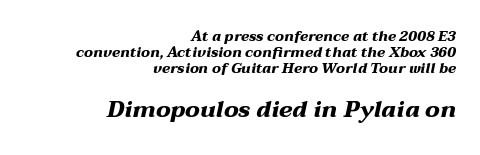
The image shows 23 px bold type, italic (leaning right); set right-aligned, tight line spacing (1.14x), normal letter spacing, not underlined; the second (bottom) block is 1.64x larger.
